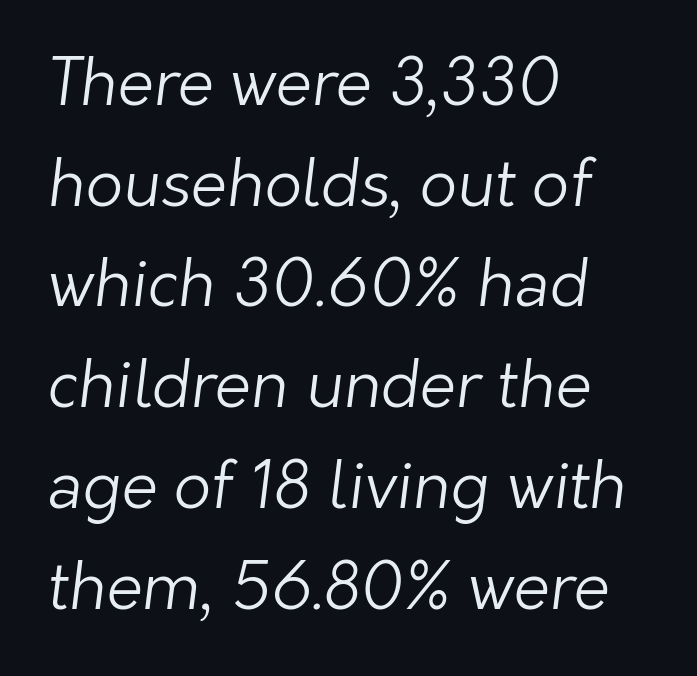
{"serif": "no", "bold": "no", "weight": "light", "width": "normal", "stroke_contrast": "low", "x_height": "medium", "monospaced": "no", "underline": "no", "align": "left", "line_spacing": "normal", "line_spacing_ratio": 1.55, "letter_spacing": "normal", "letter_spacing_em": 0.0, "glyph_px": 65}
